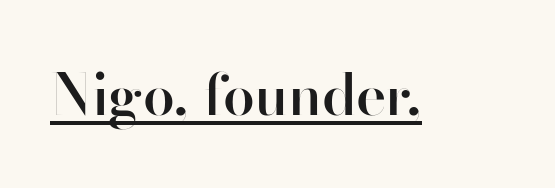
The image shows 57 px semibold sans-serif type, upright; set normal letter spacing, underlined; high stroke contrast and a small x-height.
